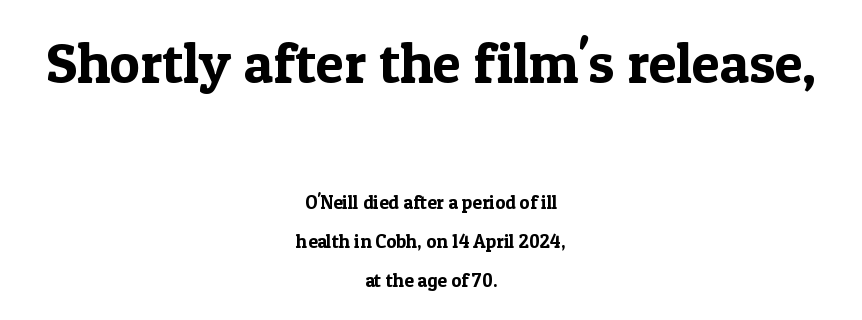
Size hierarchy here favors the leading block over the trailing one. Tall strokes in this sample are plumb rather than angled. What stands out about the letter spacing? Nothing — it is the standard amount. You can tell from the footed stems that serif type was used.
